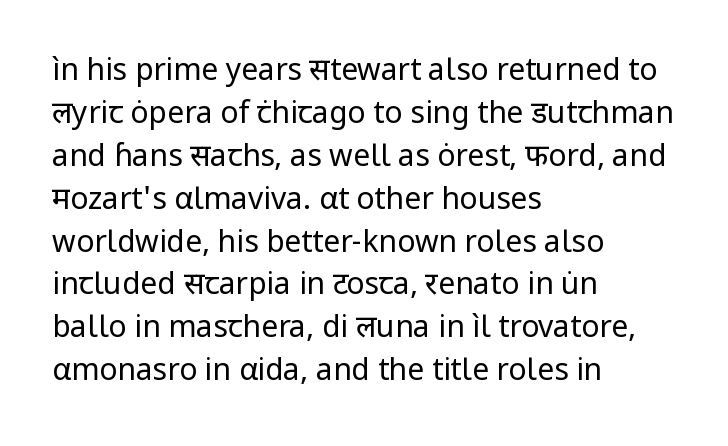
Classification — sans serif. Words appear dense and cohesive because spacing is normal. The cut favours lightness, reaching ordinary text weight at its darkest. Honestly, there is no underline to notice here at all. The space between consecutive lines is moderate.
